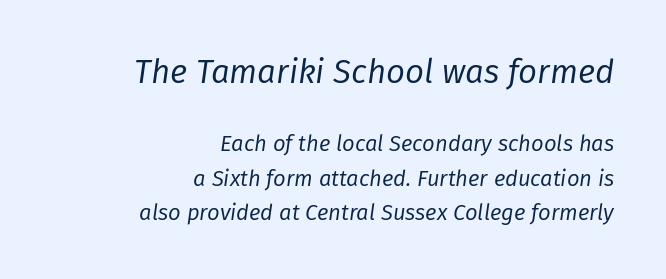
The image shows 33 px regular-weight type, italic (leaning right); set right-aligned, normal line spacing (1.57x), normal letter spacing, not underlined; the first (top) block is 1.5x larger; low stroke contrast and a medium x-height.
